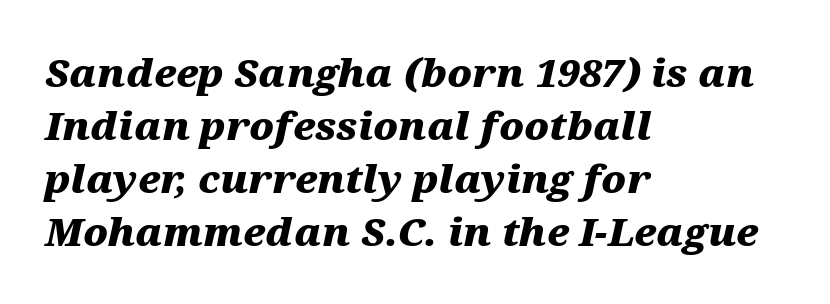
Q: Is the text bold? A: Yes.
Q: Is the text italic (slanted)? A: Yes, it leans right by about 12 degrees.
Q: Is the text underlined? A: No.
Q: How is the paragraph aligned? A: Left-aligned.
Q: Is the spacing between letters normal or unusually wide? A: Normal.
Q: Is the spacing between lines tight, normal or loose? A: Normal.
Q: Width (condensed, normal, or wide)? A: Wide.
Q: Stroke contrast? A: Medium.
Q: x-height? A: Medium.
Q: Monospaced? A: No.
